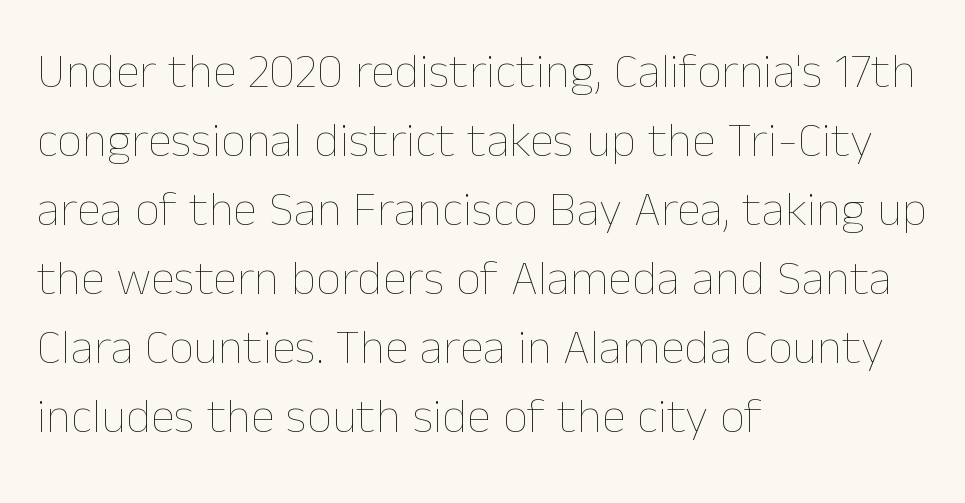
The image shows 49 px thin type, upright; set left-aligned, normal line spacing (1.41x), normal letter spacing, not underlined; low stroke contrast and a medium x-height.
